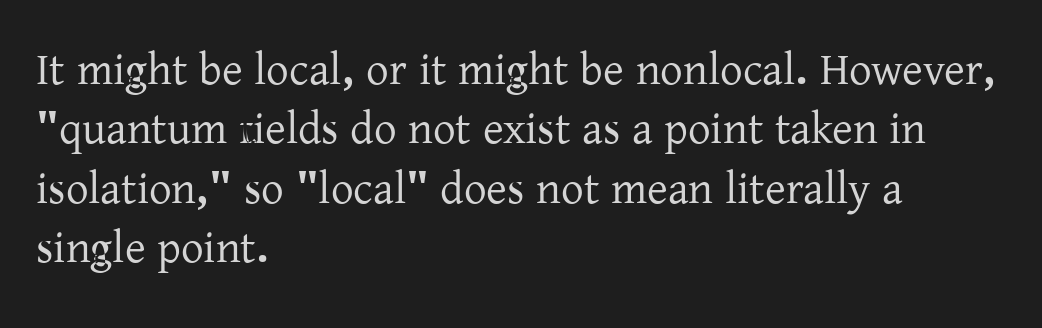
Q: Is the text italic (slanted)? A: No, it is upright.
Q: Is the typeface a serif or a sans-serif typeface? A: Serif.
Q: Is the text underlined? A: No.
Q: How is the paragraph aligned? A: Left-aligned.
Q: Is the spacing between letters normal or unusually wide? A: Normal.
Q: Is the spacing between lines tight, normal or loose? A: Normal.
Q: Width (condensed, normal, or wide)? A: Normal.
Q: Stroke contrast? A: Low.
Q: x-height? A: Medium.
Q: Monospaced? A: No.
